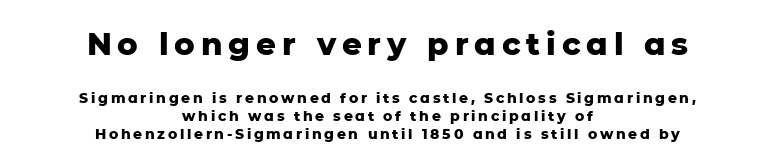
Check where the strokes stop: nothing finishes them off — pure sans. Proportional: the letters do not fall into vertical columns. The glyphs are unaccompanied by any horizontal stroke below them. These lines sit exactly where default settings would place them. Notice how the passage keeps no hard edge, just a central spine.
